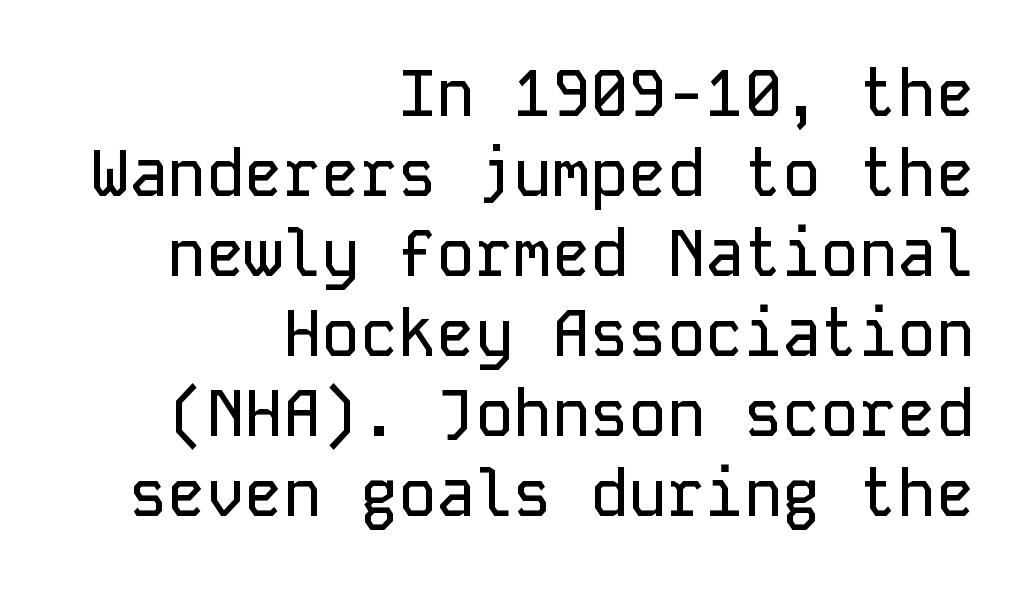
The image shows 64 px sans-serif type, upright, monospaced; set right-aligned, normal line spacing (1.25x), normal letter spacing, not underlined; low stroke contrast and a medium x-height.
